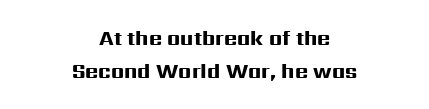
Tracking value appears to be zero — textbook default spacing. Compared with a flush-left layout, this one balances lines on the center instead. Vertically, the passage feels balanced, rows spaced as you'd expect. Rendered with straight, roman letterforms.
